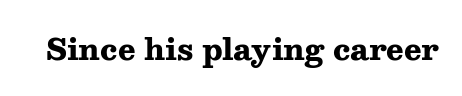
Q: Is the text bold? A: Yes.
Q: Is the text italic (slanted)? A: No, it is upright.
Q: Is the typeface a serif or a sans-serif typeface? A: Serif.
Q: Is the text underlined? A: No.
Q: Is the spacing between letters normal or unusually wide? A: Normal.
Q: Width (condensed, normal, or wide)? A: Wide.
Q: Stroke contrast? A: Medium.
Q: x-height? A: Medium.
Q: Monospaced? A: No.
